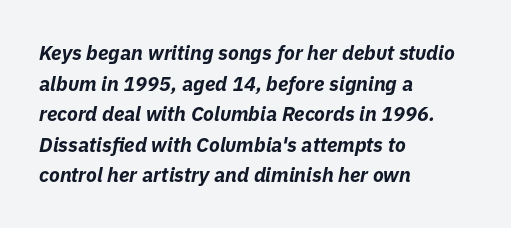
The image shows 20 px bold type, italic (leaning right); set left-aligned, normal line spacing (1.53x), normal letter spacing, not underlined.
